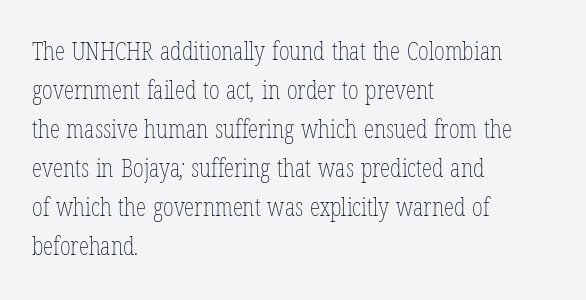
The image shows 26 px text type; set left-aligned, normal line spacing (1.5x), normal letter spacing, not underlined.
